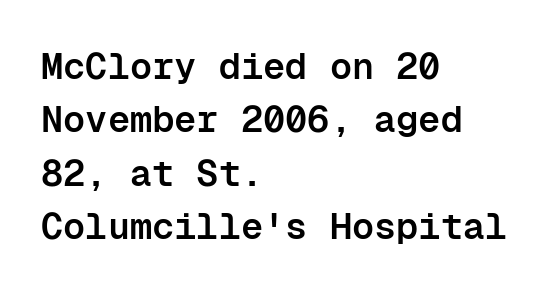
{"serif": "no", "italic": "no", "bold": "semi", "weight": "semibold", "width": "normal", "stroke_contrast": "low", "x_height": "medium", "monospaced": "yes", "underline": "no", "align": "left", "line_spacing": "normal", "line_spacing_ratio": 1.44, "letter_spacing": "normal", "letter_spacing_em": 0.0, "glyph_px": 37}
